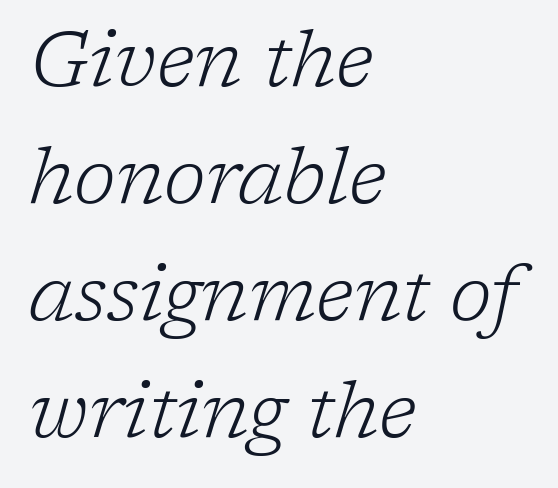
The image shows 77 px light serif type, italic (leaning right); set left-aligned, normal line spacing (1.52x), normal letter spacing, not underlined; low stroke contrast and a medium x-height.
